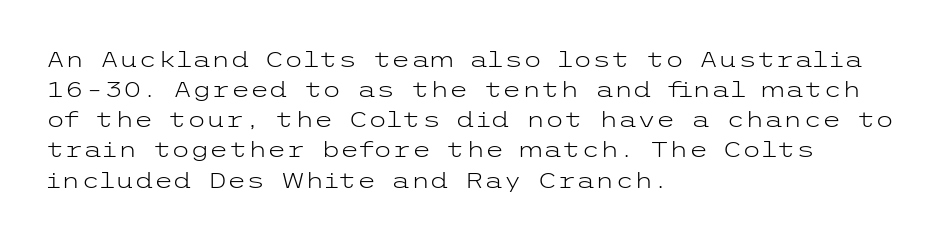
The letterforms sit shoulder to shoulder at normal distance. The space directly below the letters is spotless. Counters stay open thanks to moderate or lighter strokes. The vertical gap from one line to the next is medium. Ascenders rise straight up at ninety degrees. The ragged edge is on the right, which tells us the setting is flush left.
